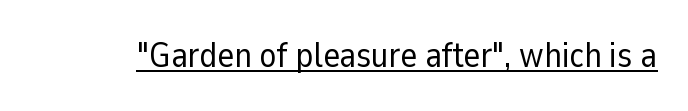
{"serif": "no", "italic": "no", "bold": "no", "weight": "regular", "width": "normal", "stroke_contrast": "low", "x_height": "medium", "monospaced": "no", "underline": "yes", "letter_spacing": "normal", "letter_spacing_em": 0.0, "glyph_px": 35}
